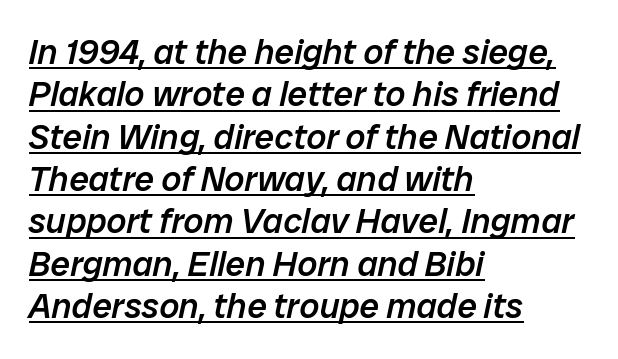
{"italic": "yes", "lean": "right", "slant_degrees": 12, "bold": "semi", "weight": "semibold", "width": "normal", "stroke_contrast": "low", "x_height": "medium", "monospaced": "no", "underline": "yes", "align": "left", "line_spacing_ratio": 1.21, "letter_spacing": "normal", "letter_spacing_em": 0.0, "glyph_px": 35}
